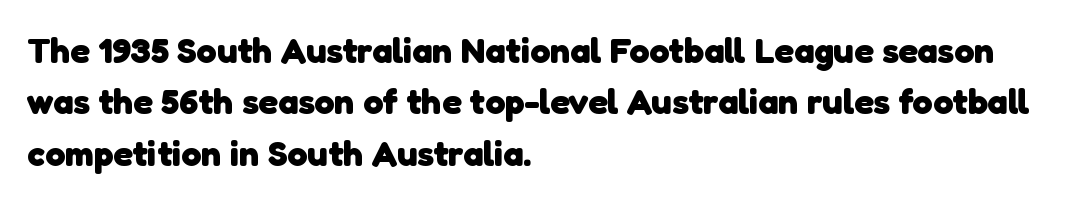
Each glyph is drawn with heavy, bold strokes. The characters display no serif detailing; their extremities are plain. The passage shown is typed in a proportional face where columns would drift. Is there much room between lines? A standard amount, neither cramped nor airy.
